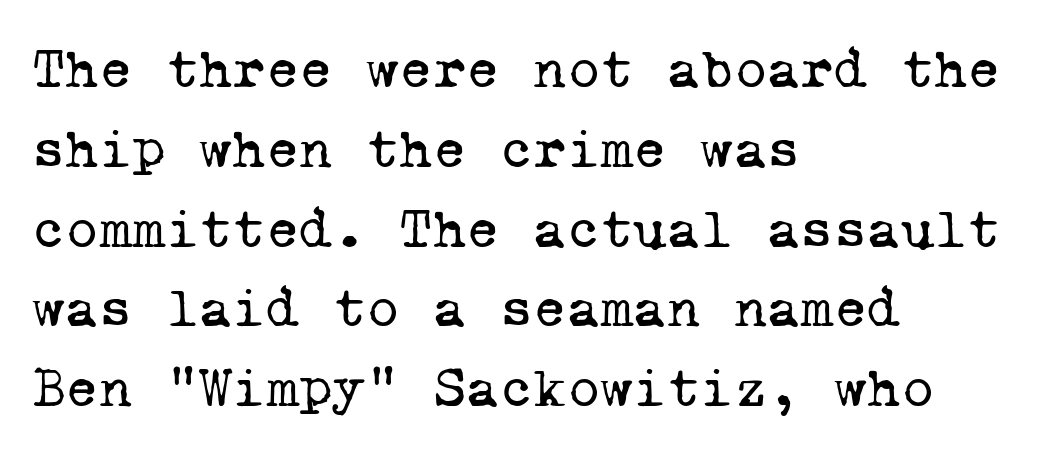
{"serif": "yes", "bold": "no", "weight": "regular", "width": "normal", "stroke_contrast": "low", "x_height": "medium", "monospaced": "yes", "underline": "no", "align": "left", "line_spacing": "normal", "line_spacing_ratio": 1.4, "letter_spacing": "normal", "letter_spacing_em": 0.0, "glyph_px": 57}
